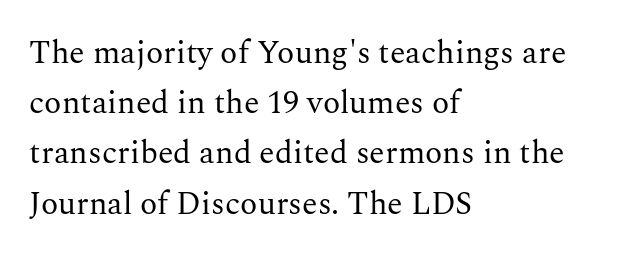
The image shows 32 px regular-weight serif type, upright; set left-aligned, normal line spacing (1.57x), normal letter spacing, not underlined; medium stroke contrast and a medium x-height.
